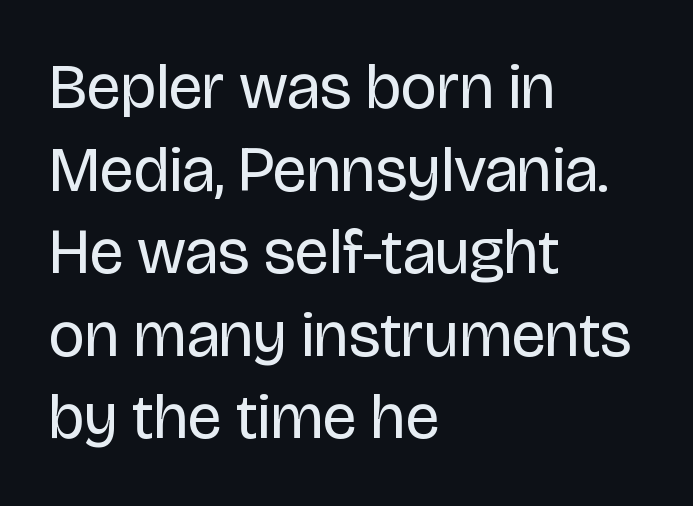
The image shows 63 px regular-weight sans-serif type, upright; set left-aligned, normal line spacing (1.31x), normal letter spacing, not underlined; low stroke contrast and a large x-height.
